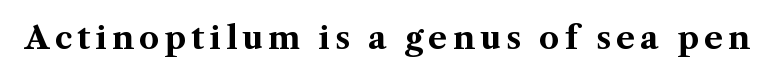
{"serif": "yes", "italic": "no", "bold": "yes", "weight": "bold", "width": "normal", "stroke_contrast": "medium", "x_height": "medium", "monospaced": "no", "underline": "no", "glyph_px": 32}
